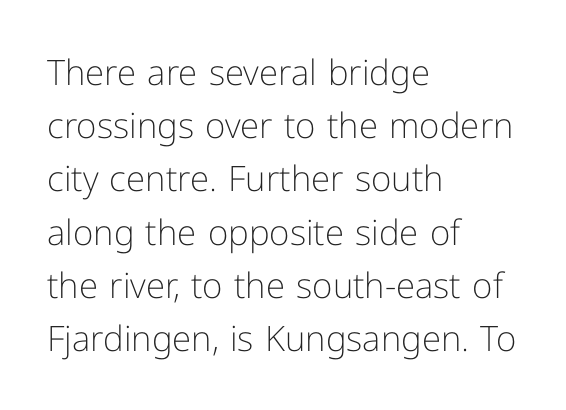
The image shows 35 px light sans-serif type, upright; set left-aligned, normal line spacing (1.52x), normal letter spacing, not underlined; low stroke contrast and a medium x-height.
